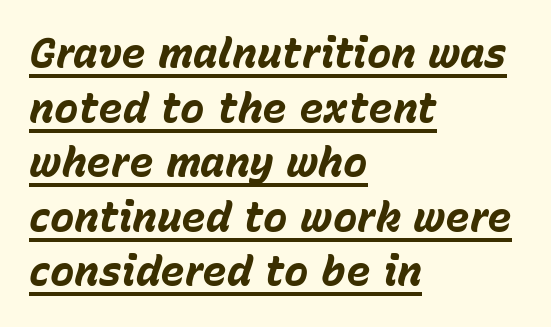
There's an unmistakable incline to the writing here. I'd describe the lettering as bold — thick and assertive. Do the characters align in a grid? No, the font is proportional. Is the letter spacing exaggerated? No — it looks like the ordinary default.
